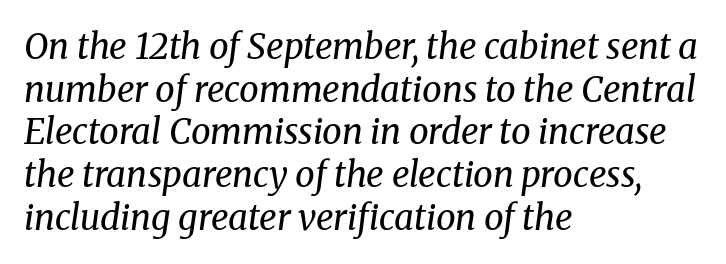
The image shows 35 px regular-weight serif type, italic (leaning right); set left-aligned, line spacing 1.22x, normal letter spacing, not underlined; medium stroke contrast and a medium x-height.
